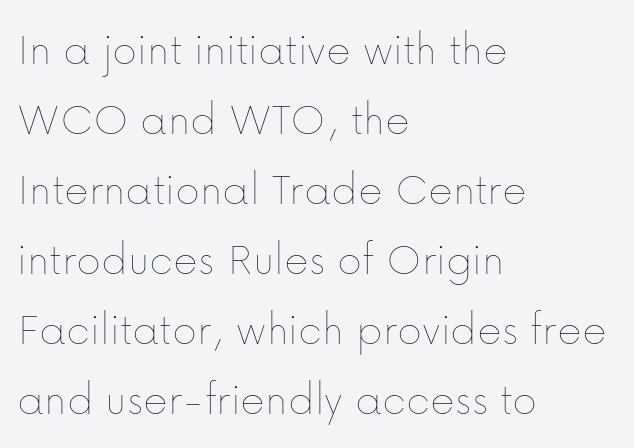
{"italic": "no", "bold": "no", "weight": "thin", "width": "normal", "stroke_contrast": "low", "x_height": "medium", "monospaced": "no", "underline": "no", "align": "left", "line_spacing": "normal", "line_spacing_ratio": 1.49, "letter_spacing": "normal", "letter_spacing_em": 0.0, "glyph_px": 47}
